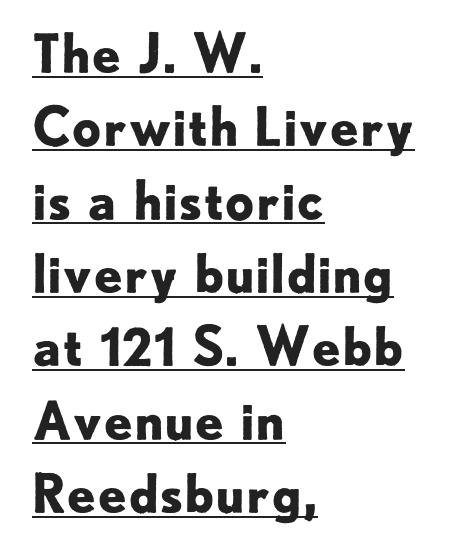
Q: Is the text bold? A: Yes.
Q: Is the text italic (slanted)? A: No, it is upright.
Q: Is the typeface a serif or a sans-serif typeface? A: Sans-serif.
Q: Is the text underlined? A: Yes.
Q: How is the paragraph aligned? A: Left-aligned.
Q: Is the spacing between letters normal or unusually wide? A: Normal.
Q: Is the spacing between lines tight, normal or loose? A: Normal.
Q: Width (condensed, normal, or wide)? A: Normal.
Q: Stroke contrast? A: Low.
Q: x-height? A: Small.
Q: Monospaced? A: No.
